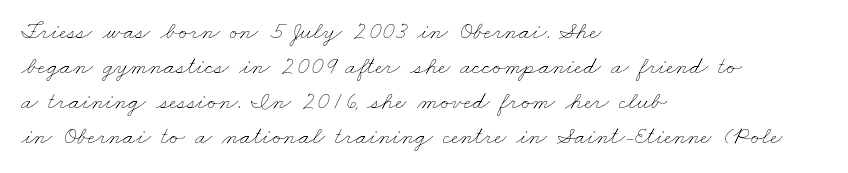
The image shows 25 px text type; set left-aligned, normal line spacing (1.4x), normal letter spacing, not underlined.
